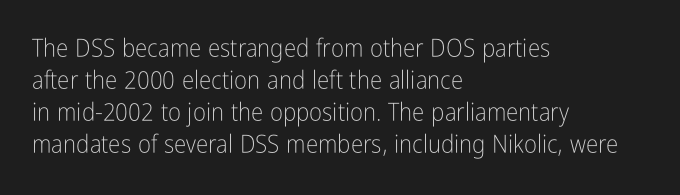
Glance below the letters and you will spot only blank space. The weight tops out at a normal text grade. Teacher's note: observe the even left margin — that is flush-left alignment. Interline gaps are of average width in this sample. In terms of posture, this sample is upright.
